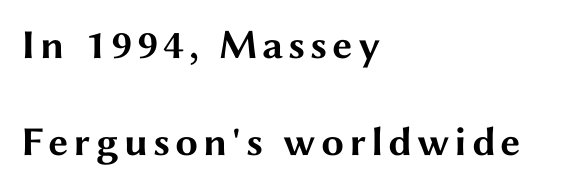
{"serif": "no", "italic": "no", "bold": "yes", "weight": "bold", "width": "wide", "stroke_contrast": "medium", "x_height": "medium", "monospaced": "no", "underline": "no", "align": "left", "line_spacing": "loose", "line_spacing_ratio": 2.37, "glyph_px": 41}
